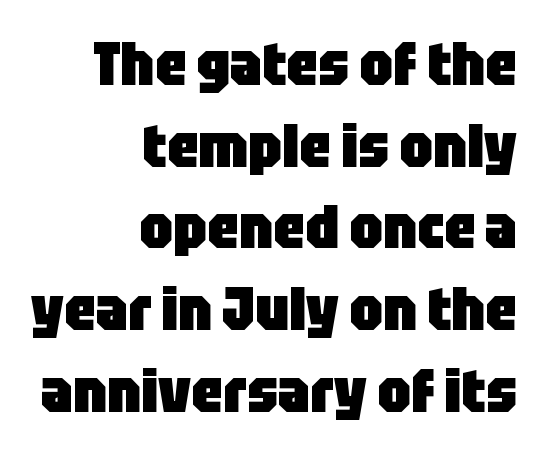
Q: Is the text bold? A: Yes.
Q: Is the text italic (slanted)? A: No, it is upright.
Q: Is the typeface a serif or a sans-serif typeface? A: Sans-serif.
Q: Is the text underlined? A: No.
Q: How is the paragraph aligned? A: Right-aligned.
Q: Is the spacing between letters normal or unusually wide? A: Normal.
Q: Is the spacing between lines tight, normal or loose? A: Normal.
Q: Width (condensed, normal, or wide)? A: Condensed.
Q: Stroke contrast? A: Low.
Q: x-height? A: Large.
Q: Monospaced? A: No.
